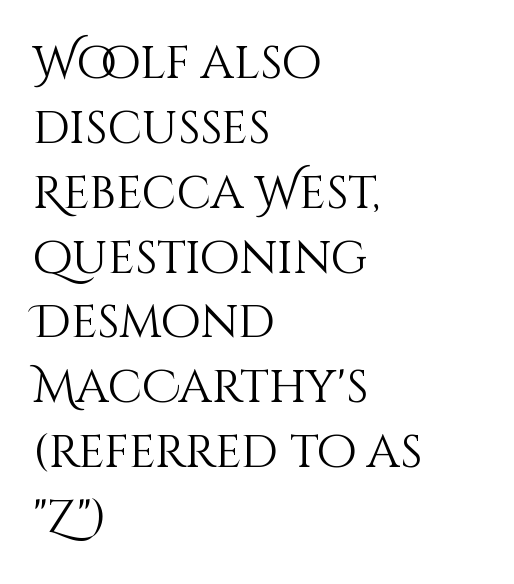
Rendered with straight, roman letterforms. Observe the ordinary spacing: letters are neighbours, not strangers. This rendering uses left alignment, leaving the right contour irregular. How would I describe the line gaps? Plain and ordinary. This sample has the flowing, uneven cadence of proportional lettering. The space directly below the letters is spotless.
